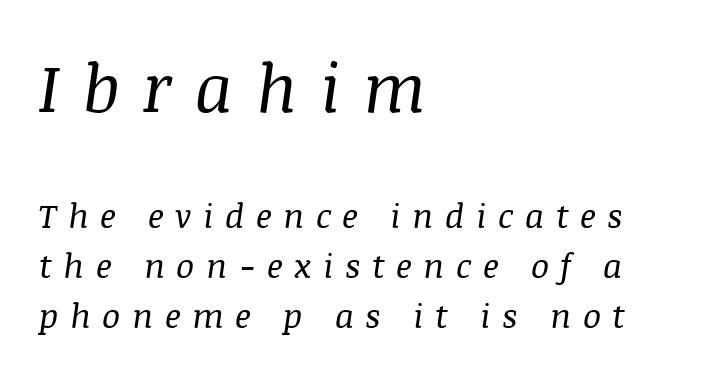
The image shows 67 px regular-weight serif type, italic (leaning right); set left-aligned, normal line spacing (1.47x), unusually wide letter spacing (+0.34 em), not underlined; the first (top) block is 1.97x larger; medium stroke contrast and a large x-height.
